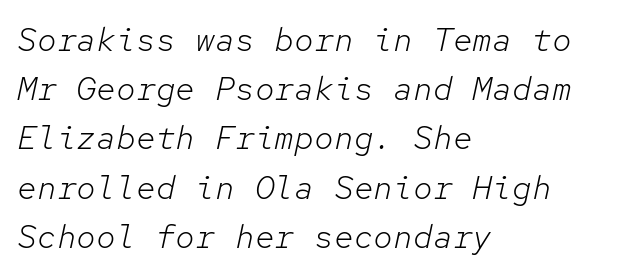
Words appear dense and cohesive because spacing is normal. Is this a heavy cut? Hardly; it is regular or lighter. The paragraph shown leans on its left margin. The string is rendered with underlining switched off.
